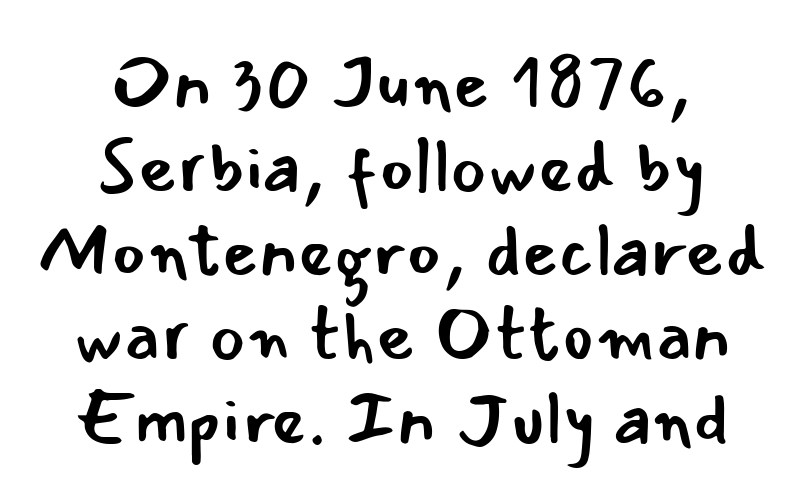
This sample is center-justified, so both line endings float freely. Type without underlining. Do the letters lean? They stand straight. Stem width sits at or under what a default text font uses.
